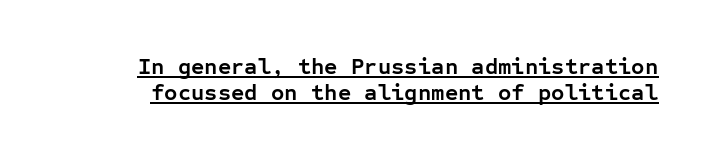
Q: Is the text bold? A: Yes.
Q: Is the text italic (slanted)? A: No, it is upright.
Q: Is the text underlined? A: Yes.
Q: Is the spacing between letters normal or unusually wide? A: Normal.
Q: Is the spacing between lines tight, normal or loose? A: Tight.
